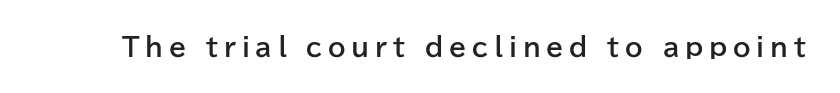
Every character sits straight up, as roman type does. The letterforms stand isolated, each surrounded by extra space. Descenders hang freely into open space. Heft: maximum for text — a bold.
